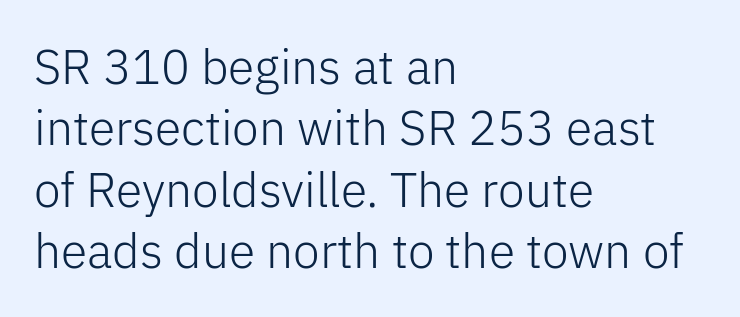
{"serif": "no", "italic": "no", "bold": "no", "weight": "light", "width": "normal", "stroke_contrast": "low", "x_height": "medium", "monospaced": "no", "underline": "no", "align": "left", "line_spacing": "normal", "line_spacing_ratio": 1.28, "letter_spacing": "normal", "letter_spacing_em": 0.0, "glyph_px": 48}
